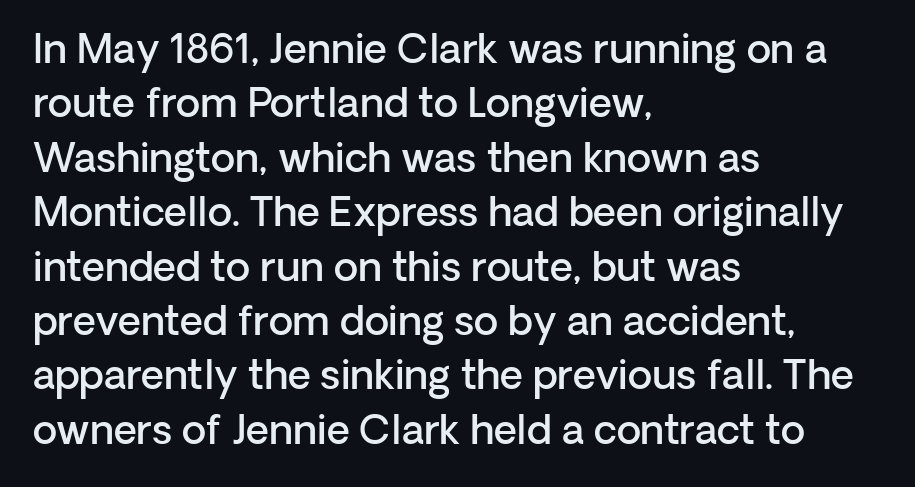
A typesetter would call this proportional, since set widths differ per character. The face used here is rendered with its standard letterfit. The typesetting leans somewhat heavy: a semibold. Rendered with straight, roman letterforms. In CSS terms this would be text-align: left. Descenders hang freely into open space.
